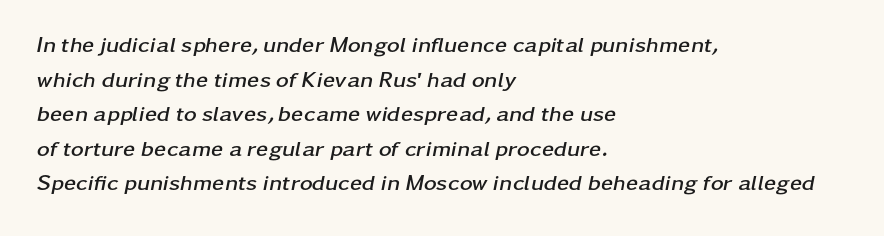
Q: Is the text bold? A: Yes.
Q: Is the text italic (slanted)? A: Yes, it leans right by about 11 degrees.
Q: Is the text underlined? A: No.
Q: How is the paragraph aligned? A: Left-aligned.
Q: Is the spacing between letters normal or unusually wide? A: Normal.
Q: Is the spacing between lines tight, normal or loose? A: Normal.
